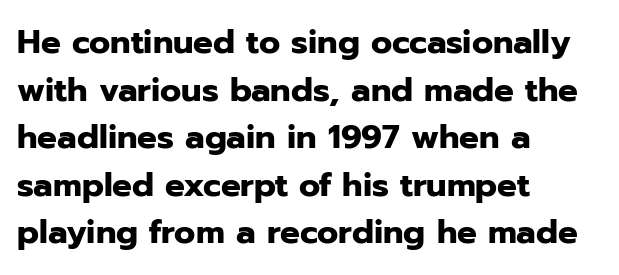
Q: Is the text bold? A: Yes.
Q: Is the text italic (slanted)? A: No, it is upright.
Q: Is the typeface a serif or a sans-serif typeface? A: Sans-serif.
Q: Is the text underlined? A: No.
Q: How is the paragraph aligned? A: Left-aligned.
Q: Is the spacing between letters normal or unusually wide? A: Normal.
Q: Is the spacing between lines tight, normal or loose? A: Normal.
Q: Width (condensed, normal, or wide)? A: Normal.
Q: Stroke contrast? A: Low.
Q: x-height? A: Medium.
Q: Monospaced? A: No.
